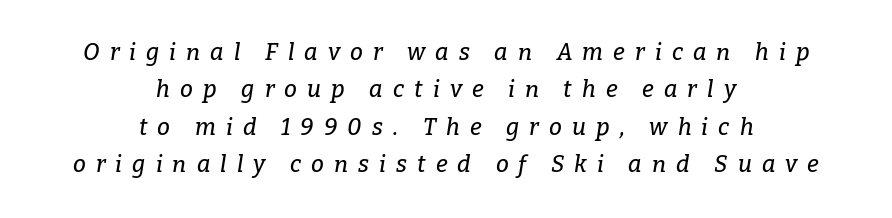
{"italic": "yes", "lean": "right", "slant_degrees": 9, "underline": "no", "align": "center", "line_spacing": "normal", "line_spacing_ratio": 1.63, "letter_spacing": "wide", "letter_spacing_em": 0.44, "glyph_px": 23}
